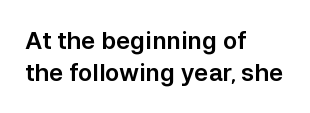
The image shows 24 px text type, upright; set left-aligned, normal line spacing (1.35x), normal letter spacing, not underlined.
